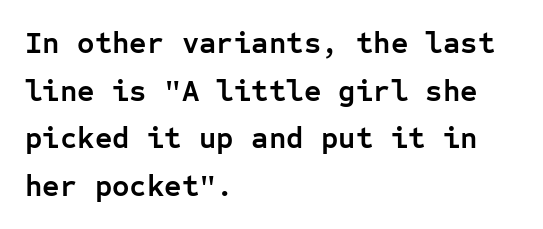
The image shows 30 px semibold sans-serif type, upright, monospaced; set left-aligned, normal line spacing (1.59x), normal letter spacing, not underlined; low stroke contrast and a medium x-height.
